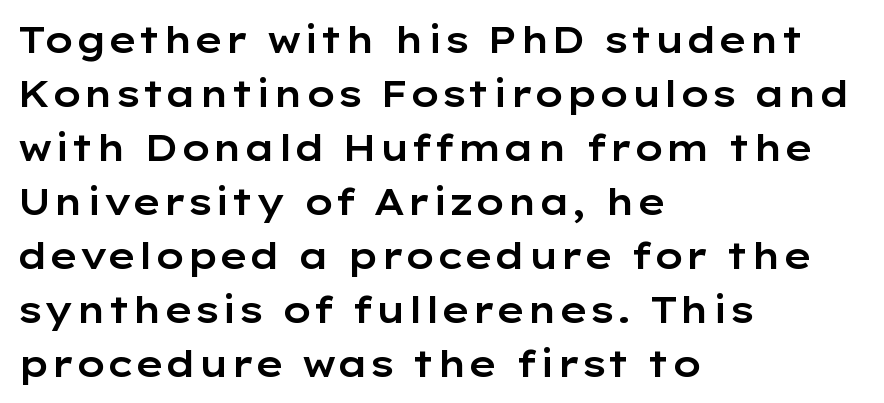
The image shows 36 px wide sans-serif type, upright; set left-aligned, normal line spacing (1.5x), normal letter spacing, not underlined; low stroke contrast and a medium x-height.
